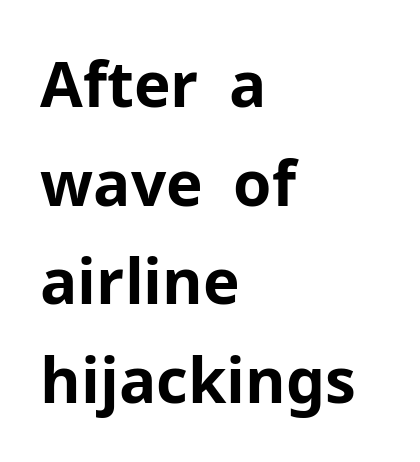
The image shows 62 px bold sans-serif type, upright; set left-aligned, normal line spacing (1.59x), normal letter spacing, not underlined; low stroke contrast and a medium x-height.
